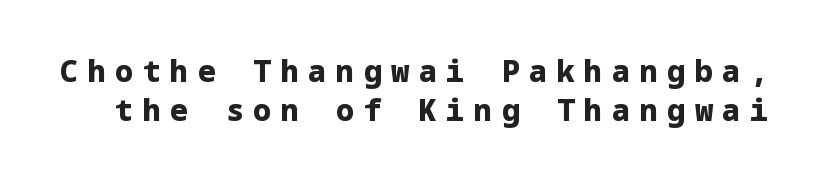
The image shows 30 px heavy sans-serif type, upright; set normal line spacing (1.3x), unusually wide letter spacing (+0.32 em), not underlined; low stroke contrast and a medium x-height.
